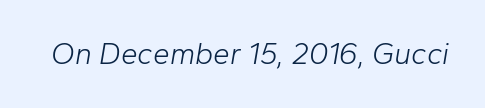
{"italic": "yes", "lean": "right", "slant_degrees": 10, "bold": "no", "weight": "light", "width": "normal", "stroke_contrast": "low", "x_height": "medium", "monospaced": "no", "underline": "no", "letter_spacing": "normal", "letter_spacing_em": 0.0, "glyph_px": 30}
